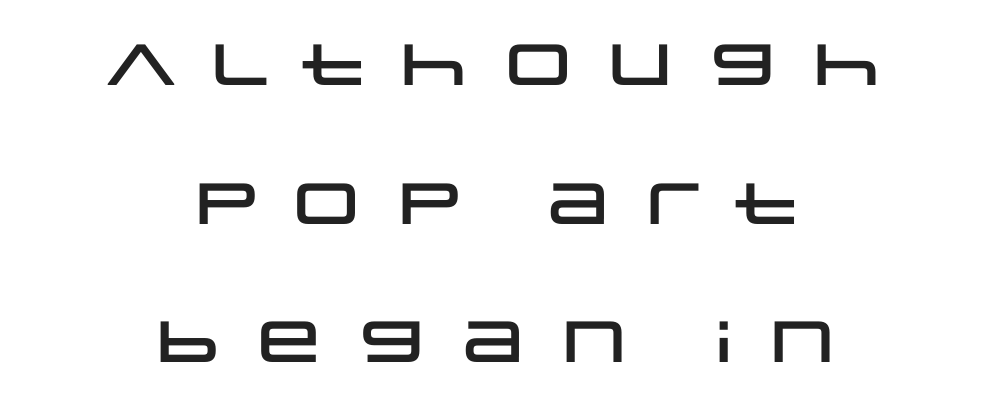
Q: Is the text italic (slanted)? A: No, it is upright.
Q: Is the typeface a serif or a sans-serif typeface? A: Sans-serif.
Q: Is the text underlined? A: No.
Q: How is the paragraph aligned? A: Centered.
Q: Is the spacing between letters normal or unusually wide? A: Unusually wide.
Q: Is the spacing between lines tight, normal or loose? A: Loose.
Q: Width (condensed, normal, or wide)? A: Wide.
Q: Stroke contrast? A: Low.
Q: x-height? A: Large.
Q: Monospaced? A: No.
